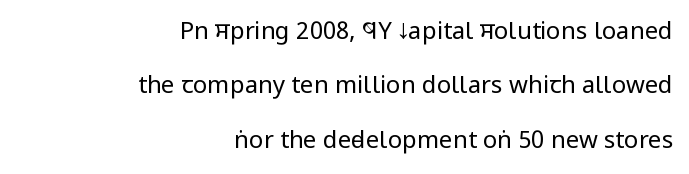
Stems here are at most as thick as an everyday book face. The face used here is rendered with its standard letterfit. The block of text is sparse from top to bottom, with ample space between rows. Anything drawn beneath the words? Only blank space.
